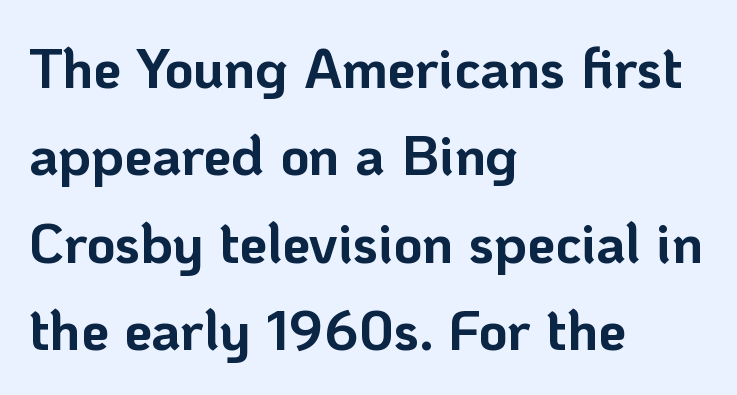
Q: Is the text bold? A: Yes.
Q: Is the text italic (slanted)? A: No, it is upright.
Q: Is the typeface a serif or a sans-serif typeface? A: Sans-serif.
Q: Is the text underlined? A: No.
Q: How is the paragraph aligned? A: Left-aligned.
Q: Is the spacing between letters normal or unusually wide? A: Normal.
Q: Is the spacing between lines tight, normal or loose? A: Normal.
Q: Width (condensed, normal, or wide)? A: Normal.
Q: Stroke contrast? A: Low.
Q: x-height? A: Medium.
Q: Monospaced? A: No.
